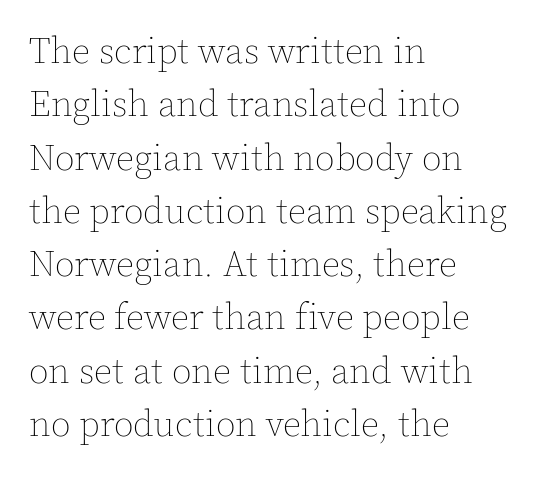
The image shows 36 px thin type, upright; set left-aligned, normal line spacing (1.48x), normal letter spacing, not underlined; a medium x-height.
